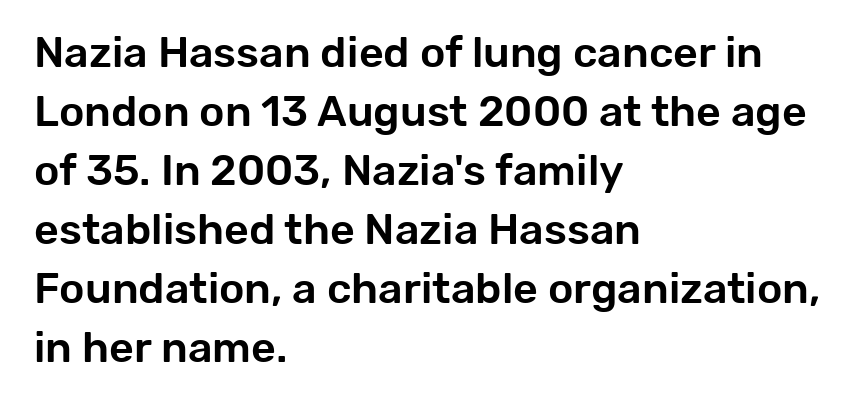
Only glyphs here, with clear space below each row. The letters carry no serifs — their stems end cleanly without finishing strokes. Each new line begins a customary step beneath the previous one. The axis of the letterforms is exactly vertical. This sample has the flowing, uneven cadence of proportional lettering.
